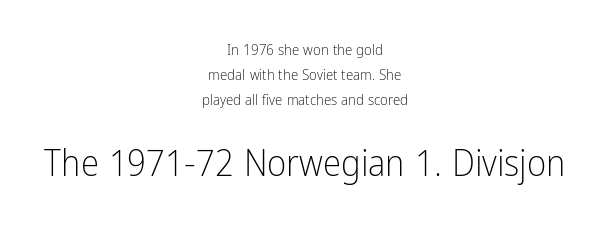
{"serif": "no", "italic": "no", "bold": "no", "weight": "light", "width": "condensed", "stroke_contrast": "low", "x_height": "medium", "monospaced": "no", "underline": "no", "align": "center", "line_spacing": "normal", "line_spacing_ratio": 1.66, "letter_spacing": "normal", "letter_spacing_em": 0.0, "larger_block": "second", "size_ratio": 2.47, "glyph_px": 37}
